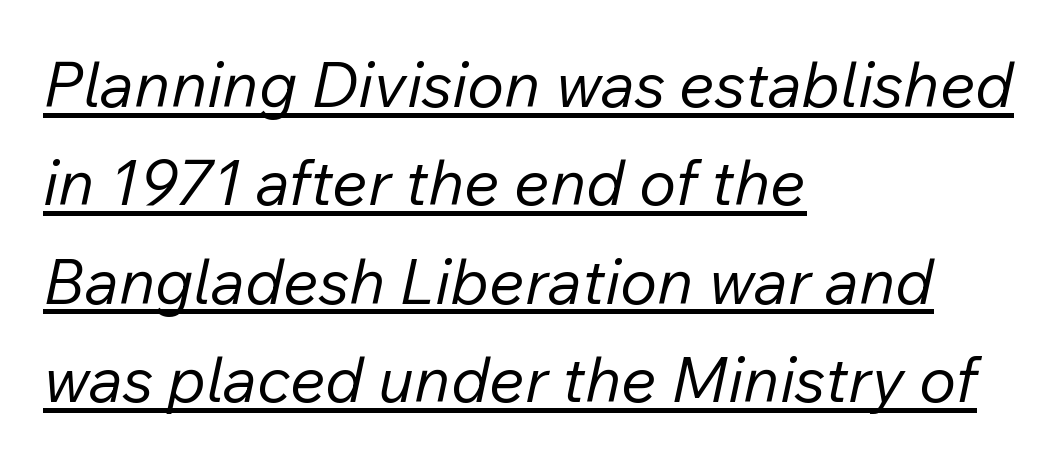
Successive baselines arrive at the customary interval. Each word holds together tightly as a unit, with standard inter-letter gaps. Horizontally, the lines are justified to the leading edge only. Yep, that's italic — everything's leaning.
